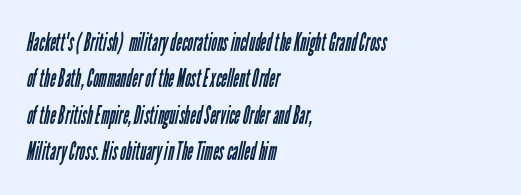
The paragraph has a hard left edge and a soft right edge. In terms of leading, this rendering sits right in the middle. Nobody drew a line under any word here. This rendering leaves character spacing at its baseline value. The typesetting does not lean heavy: it is not bold.
